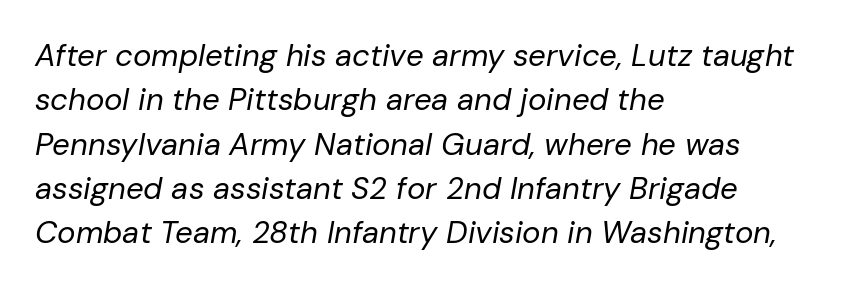
The image shows 31 px regular-weight type, italic (leaning right); set left-aligned, normal line spacing (1.43x), normal letter spacing, not underlined; low stroke contrast and a medium x-height.
